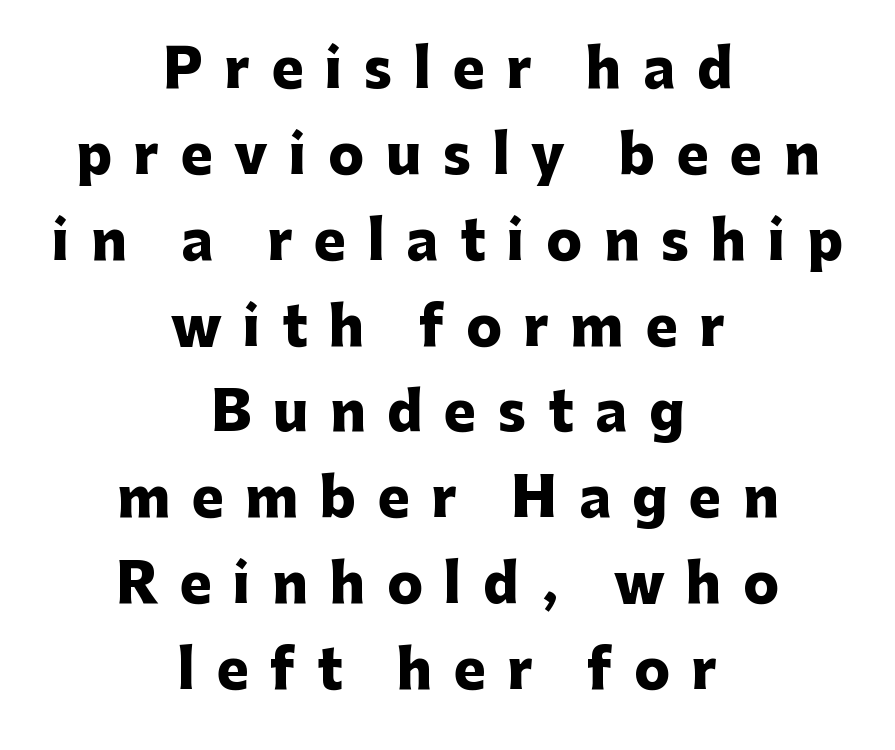
These lines are rendered in a variable-pitch font. This sample uses expanded letter spacing, leaving extra air between glyphs. The paragraph shown floats in the horizontal middle. Check under the words: just untouched page. Heft: maximum for text — a bold. The text was rendered using a sans face with plain stroke endings.
